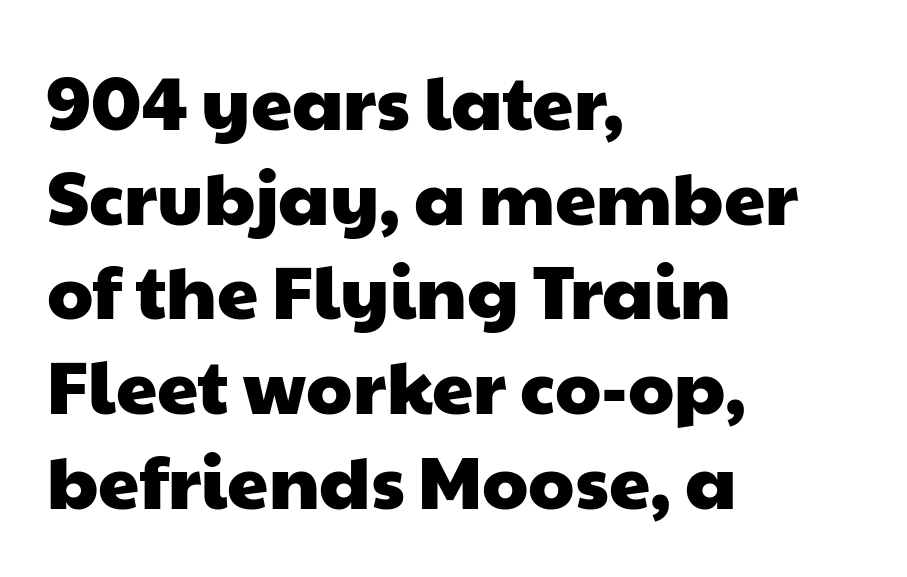
The zone under the glyphs is completely vacant. Spacing verdict: proportional, widths tailored to each character. Nobody touched the tracking dial on this one. Vertically, the passage feels balanced, rows spaced as you'd expect. The type family on display is of the sans-serif kind.
